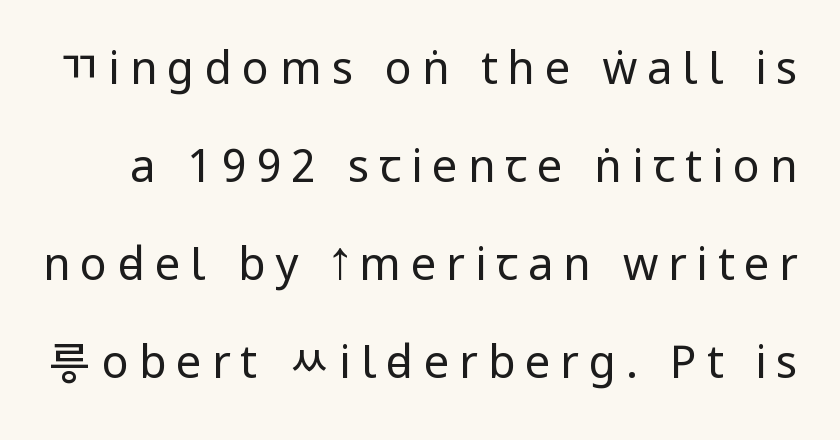
Q: Is the text bold? A: No.
Q: Is the text italic (slanted)? A: No, it is upright.
Q: Is the typeface a serif or a sans-serif typeface? A: Sans-serif.
Q: Is the text underlined? A: No.
Q: Is the spacing between letters normal or unusually wide? A: Unusually wide.
Q: Is the spacing between lines tight, normal or loose? A: Loose.
Q: Width (condensed, normal, or wide)? A: Condensed.
Q: Stroke contrast? A: Low.
Q: x-height? A: Large.
Q: Monospaced? A: No.
